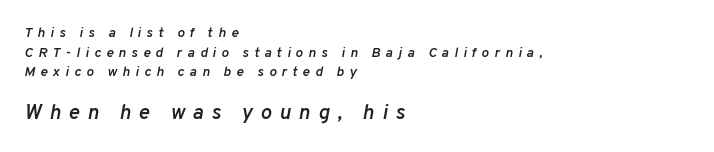
{"italic": "yes", "lean": "right", "slant_degrees": 10, "bold": "semi", "underline": "no", "align": "left", "line_spacing": "normal", "line_spacing_ratio": 1.4, "letter_spacing": "wide", "letter_spacing_em": 0.37, "larger_block": "second", "size_ratio": 1.5, "glyph_px": 21}
